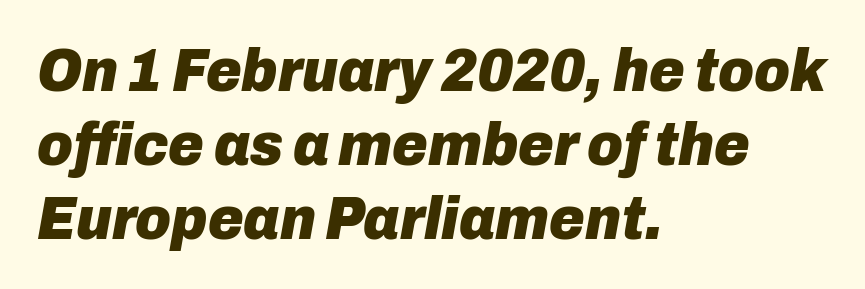
The image shows 61 px heavy type, italic (leaning right); set left-aligned, line spacing 1.21x, normal letter spacing, not underlined; low stroke contrast and a medium x-height.
